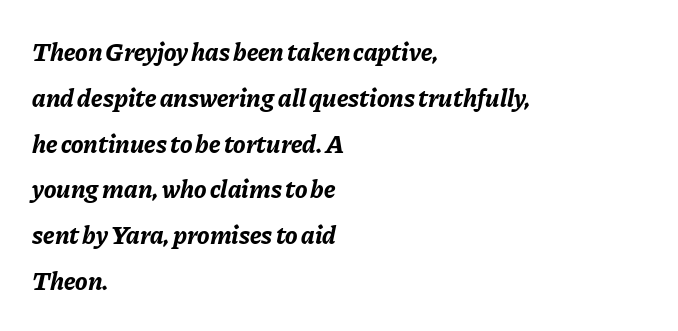
{"italic": "yes", "lean": "right", "slant_degrees": 11, "bold": "yes", "underline": "no", "align": "left", "line_spacing_ratio": 1.76, "letter_spacing": "normal", "letter_spacing_em": 0.0, "glyph_px": 26}
